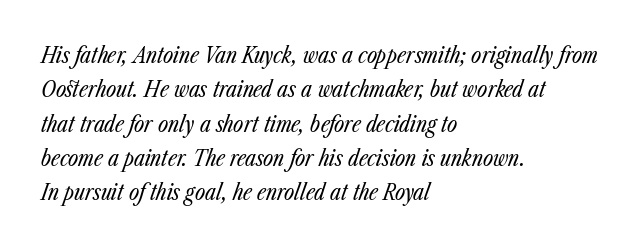
Q: Is the text bold? A: No.
Q: Is the text italic (slanted)? A: Yes, it leans right by about 23 degrees.
Q: Is the text underlined? A: No.
Q: How is the paragraph aligned? A: Left-aligned.
Q: Is the spacing between letters normal or unusually wide? A: Normal.
Q: Is the spacing between lines tight, normal or loose? A: Normal.
